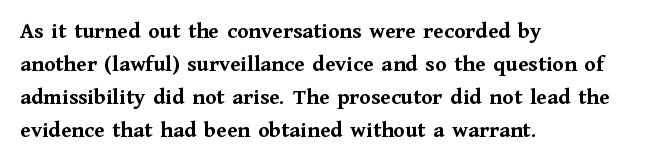
This sample keeps an unexceptional amount of space between lines. Strokes here are thick enough to call this a true bold. A student would call this left alignment; a typographer would say flush left, rag right. You can tell it's not italic because the verticals are truly vertical.
